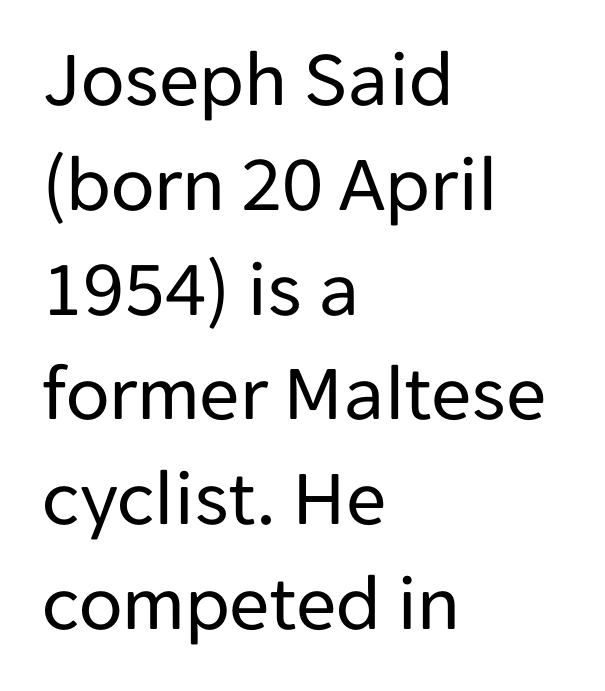
Q: Is the text bold? A: No.
Q: Is the text italic (slanted)? A: No, it is upright.
Q: Is the typeface a serif or a sans-serif typeface? A: Sans-serif.
Q: Is the text underlined? A: No.
Q: How is the paragraph aligned? A: Left-aligned.
Q: Is the spacing between letters normal or unusually wide? A: Normal.
Q: Is the spacing between lines tight, normal or loose? A: Normal.
Q: Width (condensed, normal, or wide)? A: Normal.
Q: Stroke contrast? A: Low.
Q: x-height? A: Medium.
Q: Monospaced? A: No.
